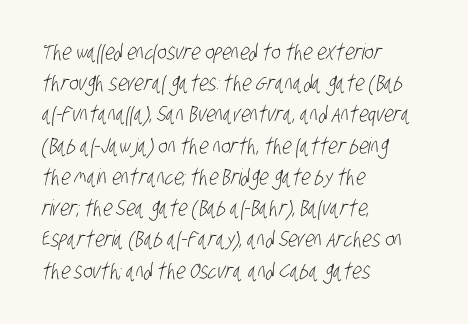
Words float on clear page, feet unadorned. Nobody touched the tracking dial on this one. Letters have the restrained weight of plain body copy at most. Every row of glyphs begins at an identical x-position on the left.
